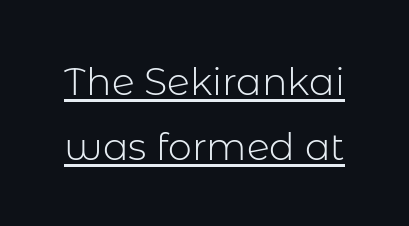
Q: Is the text bold? A: No.
Q: Is the text italic (slanted)? A: No, it is upright.
Q: Is the typeface a serif or a sans-serif typeface? A: Sans-serif.
Q: Is the text underlined? A: Yes.
Q: Is the spacing between letters normal or unusually wide? A: Normal.
Q: Width (condensed, normal, or wide)? A: Normal.
Q: Stroke contrast? A: Low.
Q: x-height? A: Medium.
Q: Monospaced? A: No.
